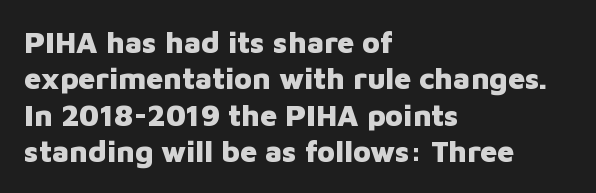
The image shows 30 px heavy sans-serif type, upright; set left-aligned, line spacing 1.21x, normal letter spacing, not underlined; low stroke contrast and a medium x-height.
